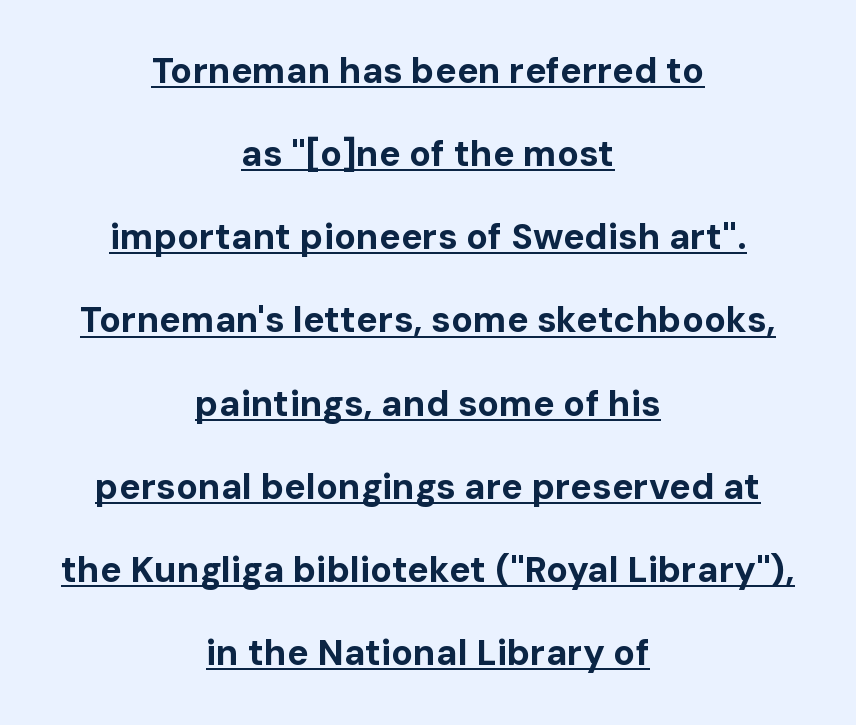
The image shows 36 px bold sans-serif type, upright; set centered, loose line spacing (2.31x), normal letter spacing, underlined; low stroke contrast and a medium x-height.
